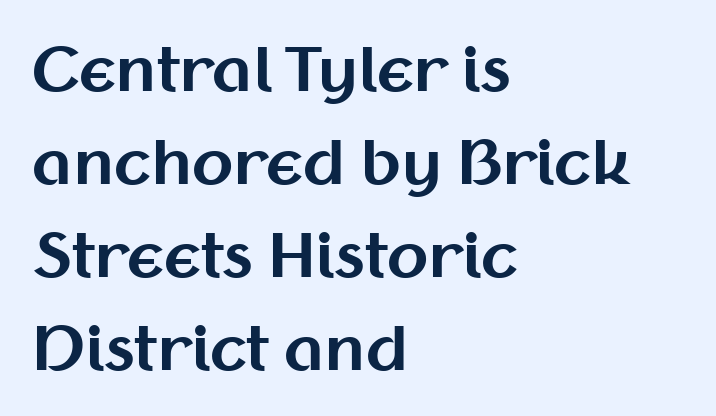
Q: Is the text bold? A: Yes.
Q: Is the text italic (slanted)? A: No, it is upright.
Q: Is the typeface a serif or a sans-serif typeface? A: Sans-serif.
Q: Is the text underlined? A: No.
Q: How is the paragraph aligned? A: Left-aligned.
Q: Is the spacing between letters normal or unusually wide? A: Normal.
Q: Is the spacing between lines tight, normal or loose? A: Normal.
Q: Width (condensed, normal, or wide)? A: Normal.
Q: Stroke contrast? A: Medium.
Q: x-height? A: Medium.
Q: Monospaced? A: No.
